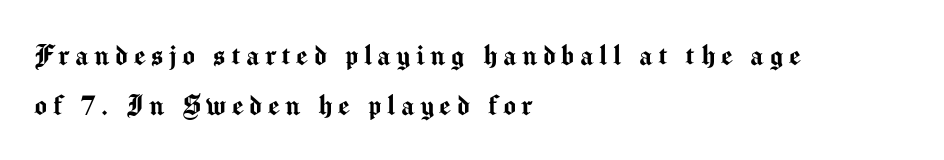
Line starts are locked; line ends wander. The letters carry no serifs — their stems end cleanly without finishing strokes. A roman cut, with each character standing at attention. Proportional: the letters do not fall into vertical columns.
